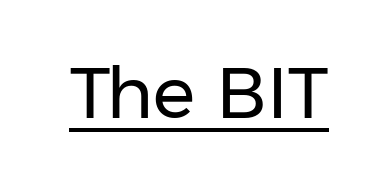
Q: Is the text bold? A: No.
Q: Is the text italic (slanted)? A: No, it is upright.
Q: Is the typeface a serif or a sans-serif typeface? A: Sans-serif.
Q: Is the text underlined? A: Yes.
Q: Is the spacing between letters normal or unusually wide? A: Normal.
Q: Width (condensed, normal, or wide)? A: Normal.
Q: Stroke contrast? A: Low.
Q: x-height? A: Medium.
Q: Monospaced? A: No.
